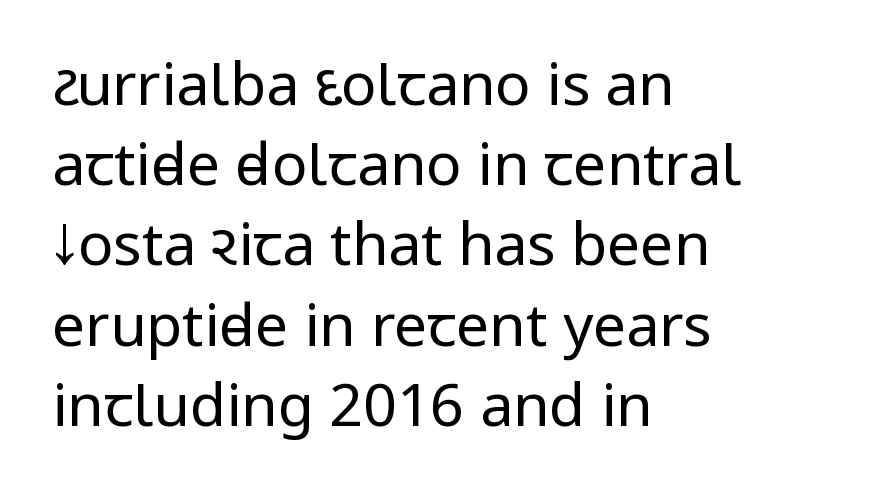
The image shows 59 px regular-weight, condensed sans-serif type, upright; set left-aligned, normal line spacing (1.36x), normal letter spacing, not underlined; low stroke contrast.
